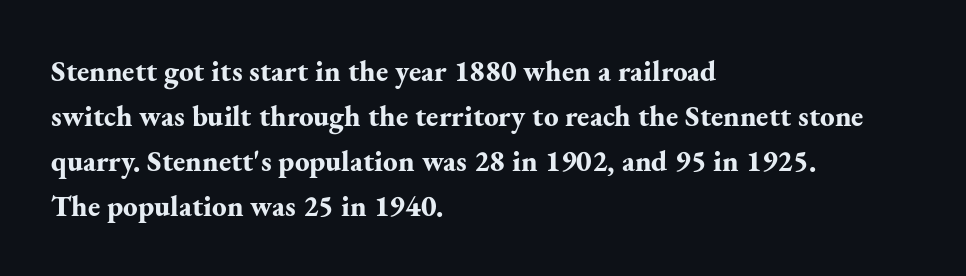
{"serif": "yes", "italic": "no", "bold": "yes", "weight": "bold", "width": "normal", "stroke_contrast": "medium", "x_height": "small", "monospaced": "no", "underline": "no", "align": "left", "line_spacing": "normal", "line_spacing_ratio": 1.55, "letter_spacing": "normal", "letter_spacing_em": 0.0, "glyph_px": 29}
